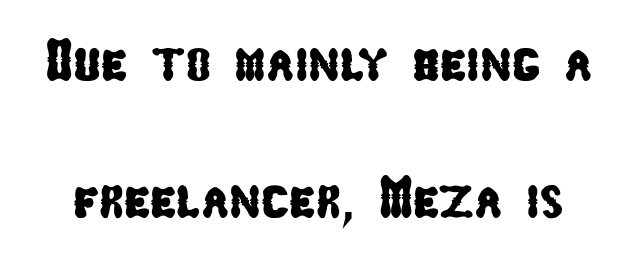
You can tell from the bare stems that sans-serif type was used. Character widths vary here, with narrow letters taking less room than wide ones. Type without underlining. These lines keep a tight, regular rhythm from letter to letter. What's the leading like? Stretched, with rows far apart.
